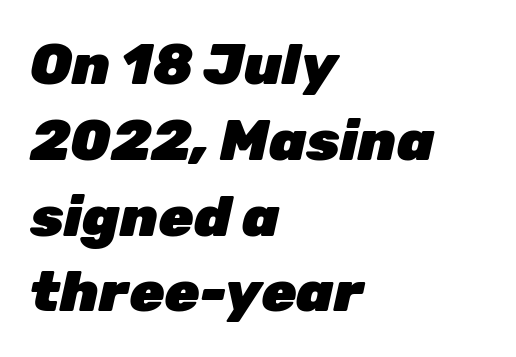
This sample uses plain, unmodified letter spacing. A bare baseline throughout the passage. The rendering uses a bold face; every stroke is thick and dark. Is the type slanted? Yes — the strokes lean at a clear angle. Each new line begins a customary step beneath the previous one.
